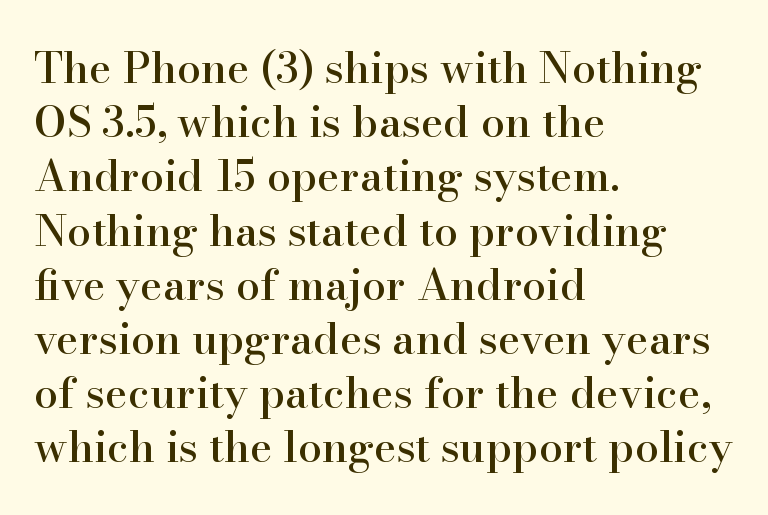
Leading matches the norm, producing a regular column. The paragraph shown leans on its left margin. Proportional: the letters do not fall into vertical columns. How are the letters spaced? Ordinarily, with no added tracking. Any mark beneath the type? The region is blank. Posture: vertical.
